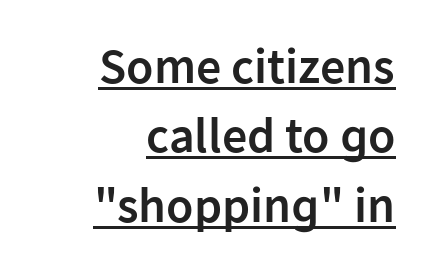
The image shows 50 px semibold sans-serif type, upright; set right-aligned, normal line spacing (1.39x), normal letter spacing, underlined; low stroke contrast and a medium x-height.
